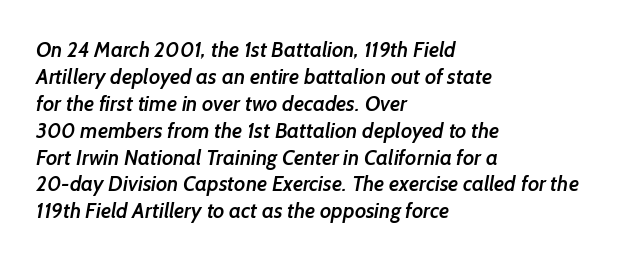
{"bold": "semi", "underline": "no", "align": "left", "line_spacing": "normal", "line_spacing_ratio": 1.28, "letter_spacing": "normal", "letter_spacing_em": 0.0, "glyph_px": 21}
